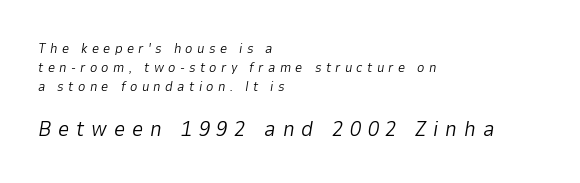
{"italic": "yes", "lean": "right", "slant_degrees": 9, "bold": "no", "underline": "no", "align": "left", "line_spacing": "normal", "line_spacing_ratio": 1.37, "letter_spacing": "wide", "letter_spacing_em": 0.31, "larger_block": "second", "size_ratio": 1.57, "glyph_px": 22}
